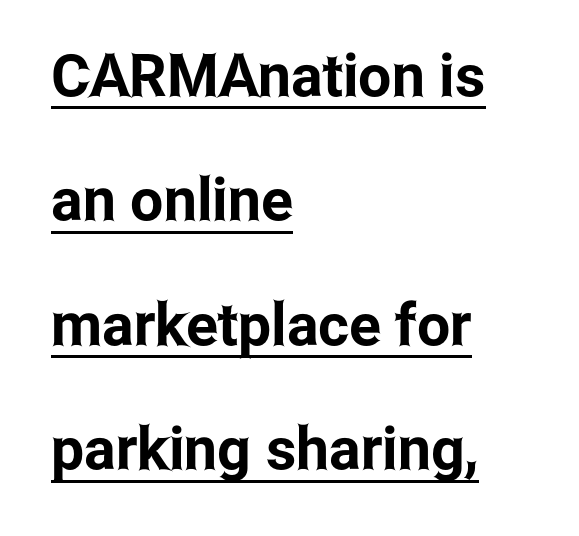
The image shows 59 px condensed sans-serif type, upright; set left-aligned, loose line spacing (2.11x), normal letter spacing, underlined; low stroke contrast and a medium x-height.
